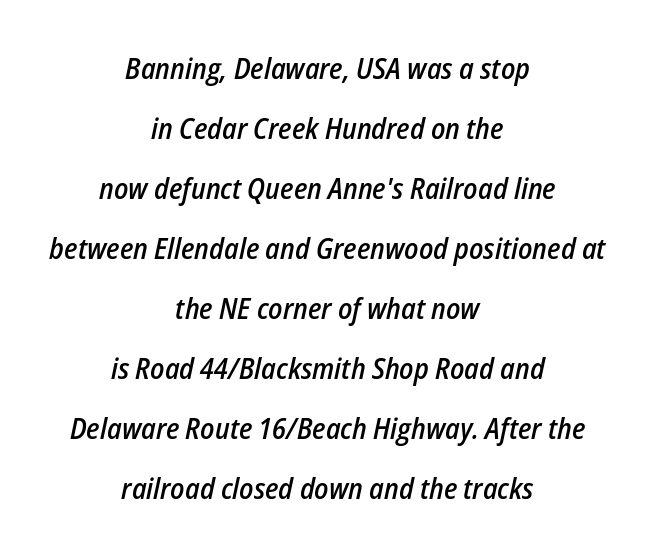
The image shows 29 px semibold, condensed type, italic (leaning right); set centered, loose line spacing (2.07x), normal letter spacing, not underlined; low stroke contrast and a medium x-height.
